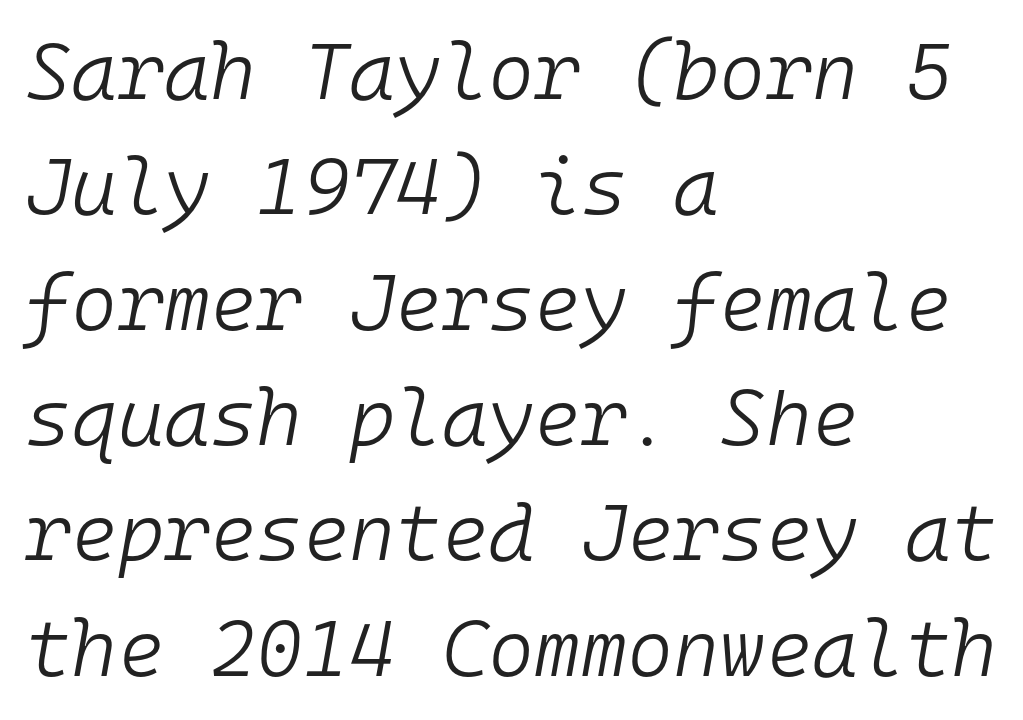
Q: Is the text bold? A: No.
Q: Is the text italic (slanted)? A: Yes, it leans right by about 10 degrees.
Q: Is the text underlined? A: No.
Q: How is the paragraph aligned? A: Left-aligned.
Q: Is the spacing between letters normal or unusually wide? A: Normal.
Q: Is the spacing between lines tight, normal or loose? A: Normal.
Q: Width (condensed, normal, or wide)? A: Normal.
Q: Stroke contrast? A: Low.
Q: x-height? A: Medium.
Q: Monospaced? A: Yes.
